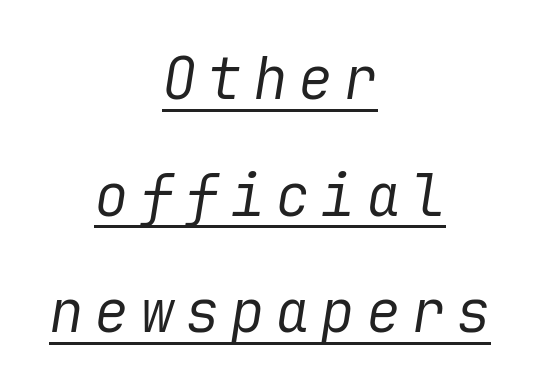
The image shows 58 px regular-weight type, italic (leaning right); set centered, loose line spacing (2.01x), underlined; low stroke contrast and a medium x-height.
